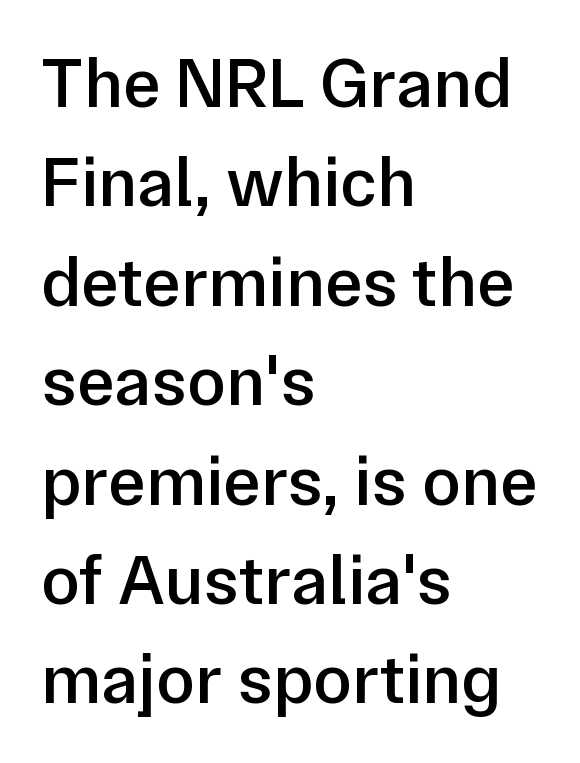
The image shows 71 px semibold sans-serif type, upright; set left-aligned, normal line spacing (1.4x), normal letter spacing, not underlined; low stroke contrast and a medium x-height.
